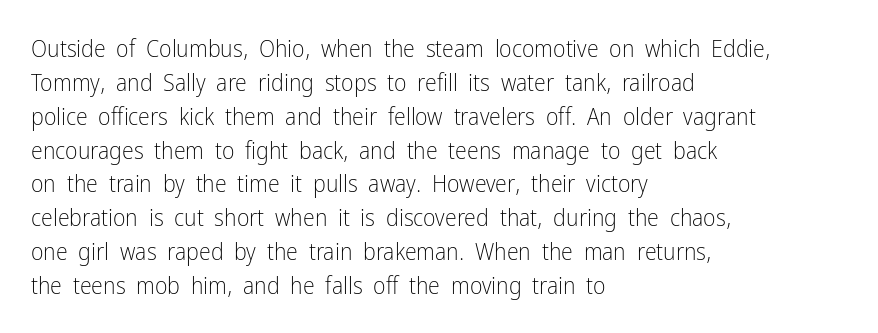
{"italic": "no", "bold": "no", "underline": "no", "align": "left", "line_spacing": "normal", "line_spacing_ratio": 1.41, "letter_spacing": "normal", "letter_spacing_em": 0.0, "glyph_px": 24}
